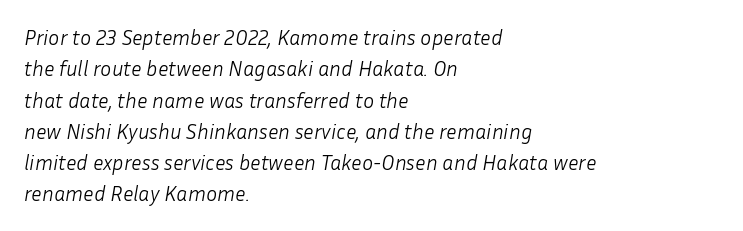
{"italic": "yes", "lean": "right", "slant_degrees": 10, "bold": "no", "underline": "no", "align": "left", "line_spacing": "normal", "line_spacing_ratio": 1.49, "letter_spacing": "normal", "letter_spacing_em": 0.0, "glyph_px": 21}
